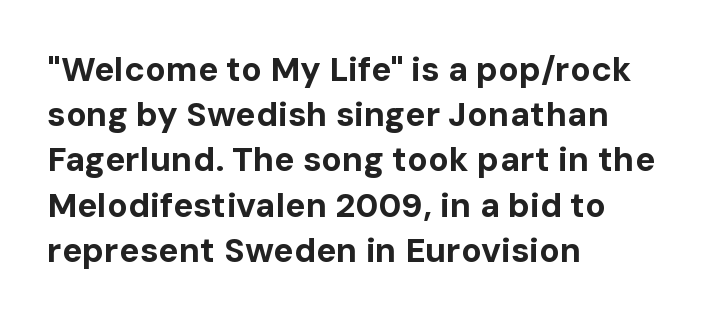
{"serif": "no", "italic": "no", "bold": "yes", "weight": "bold", "width": "normal", "stroke_contrast": "low", "x_height": "medium", "monospaced": "no", "underline": "no", "align": "left", "line_spacing": "normal", "line_spacing_ratio": 1.33, "letter_spacing": "normal", "letter_spacing_em": 0.0, "glyph_px": 34}
